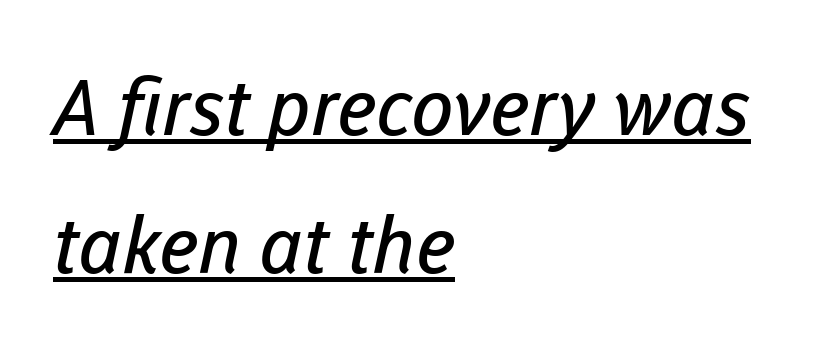
Q: Is the text bold? A: No.
Q: Is the typeface a serif or a sans-serif typeface? A: Sans-serif.
Q: Is the text underlined? A: Yes.
Q: How is the paragraph aligned? A: Left-aligned.
Q: Is the spacing between letters normal or unusually wide? A: Normal.
Q: Width (condensed, normal, or wide)? A: Normal.
Q: Stroke contrast? A: Low.
Q: x-height? A: Medium.
Q: Monospaced? A: No.
